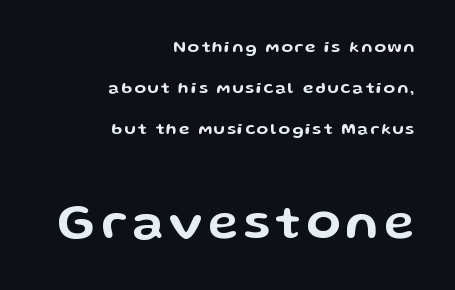
Q: Is the text italic (slanted)? A: No, it is upright.
Q: Is the typeface a serif or a sans-serif typeface? A: Sans-serif.
Q: Is the text underlined? A: No.
Q: How is the paragraph aligned? A: Right-aligned.
Q: Is the spacing between lines tight, normal or loose? A: Loose.
Q: Which block of text is set in a larger size, the first (top) or the second (bottom)? A: The second (bottom) one.
Q: Width (condensed, normal, or wide)? A: Wide.
Q: Stroke contrast? A: Low.
Q: x-height? A: Medium.
Q: Monospaced? A: No.
